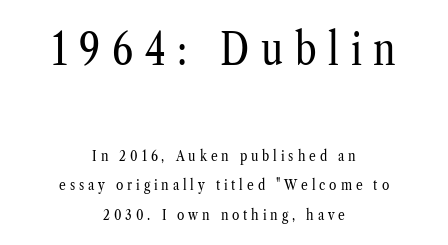
The image shows 45 px regular-weight, condensed serif type, upright; set centered, loose line spacing (1.97x), unusually wide letter spacing (+0.26 em), not underlined; the first (top) block is 3.0x larger; low stroke contrast and a medium x-height.
